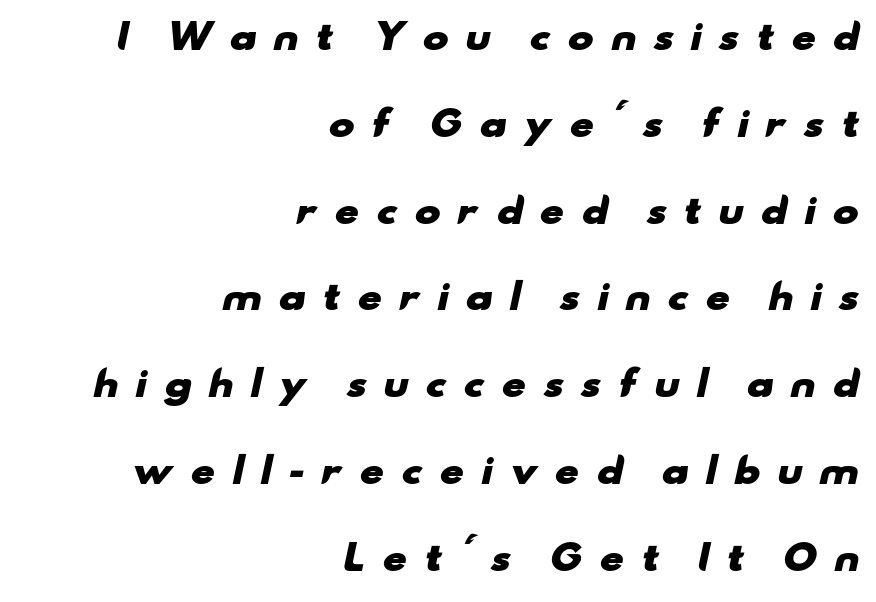
The image shows 35 px heavy, wide sans-serif type; set right-aligned, loose line spacing (2.48x), unusually wide letter spacing (+0.45 em), not underlined; low stroke contrast and a small x-height.
